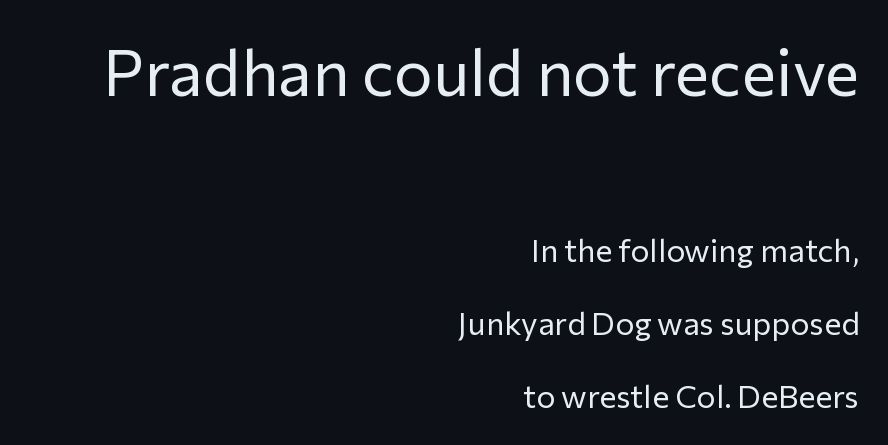
The image shows 65 px regular-weight sans-serif type, upright; set right-aligned, loose line spacing (2.28x), normal letter spacing, not underlined; the first (top) block is 2.03x larger; low stroke contrast and a medium x-height.
